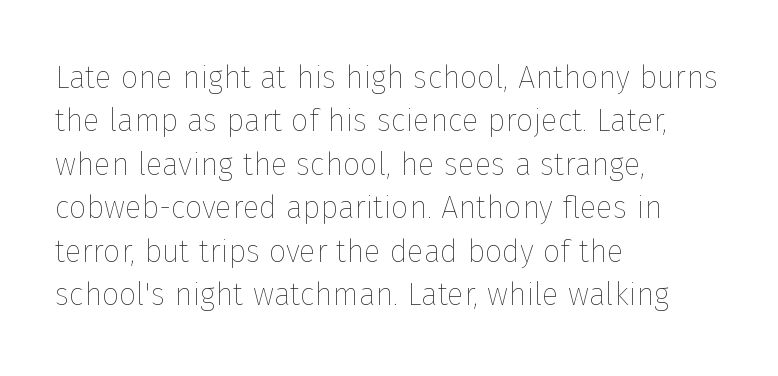
Q: Is the text bold? A: No.
Q: Is the text italic (slanted)? A: No, it is upright.
Q: Is the text underlined? A: No.
Q: How is the paragraph aligned? A: Left-aligned.
Q: Is the spacing between letters normal or unusually wide? A: Normal.
Q: Is the spacing between lines tight, normal or loose? A: Normal.
Q: Width (condensed, normal, or wide)? A: Normal.
Q: Stroke contrast? A: Low.
Q: x-height? A: Medium.
Q: Monospaced? A: No.
